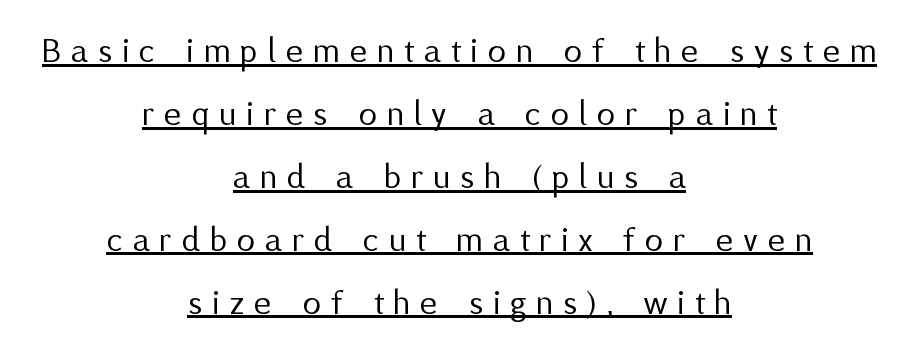
Q: Is the text bold? A: No.
Q: Is the text italic (slanted)? A: No, it is upright.
Q: Is the typeface a serif or a sans-serif typeface? A: Sans-serif.
Q: Is the text underlined? A: Yes.
Q: How is the paragraph aligned? A: Centered.
Q: Is the spacing between letters normal or unusually wide? A: Unusually wide.
Q: Is the spacing between lines tight, normal or loose? A: Normal.
Q: Width (condensed, normal, or wide)? A: Normal.
Q: Stroke contrast? A: Medium.
Q: x-height? A: Medium.
Q: Monospaced? A: No.
